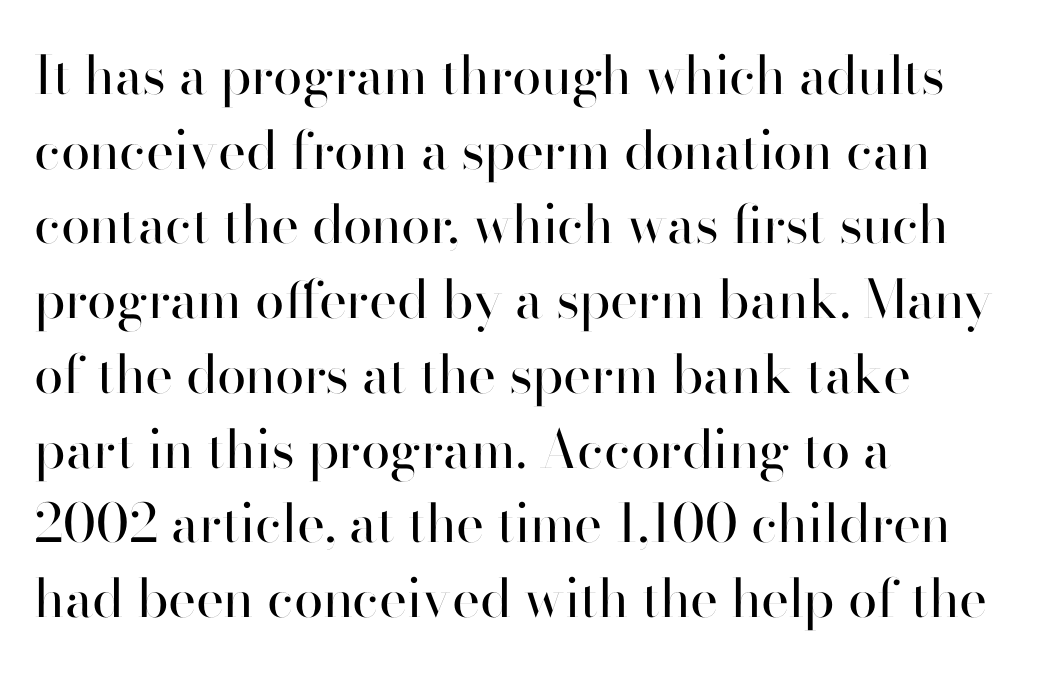
The image shows 53 px regular-weight sans-serif type, upright; set left-aligned, normal line spacing (1.41x), normal letter spacing, not underlined; high stroke contrast and a small x-height.
